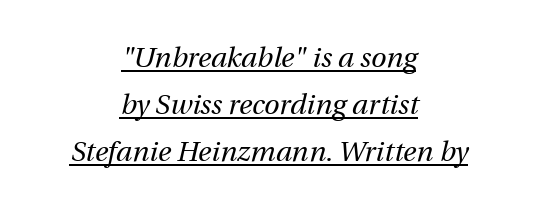
Caption: lettering with a line underneath. The gaps between neighbouring characters are ordinary and unremarkable. It's the slanting kind of type. Evenly set lines give the paragraph a standard silhouette. The font is comparable to plain body text, perhaps lighter.
